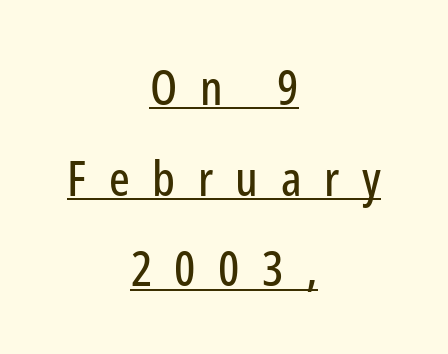
The image shows 49 px condensed sans-serif type, upright; set centered, line spacing 1.85x, unusually wide letter spacing (+0.46 em), underlined; low stroke contrast and a medium x-height.
